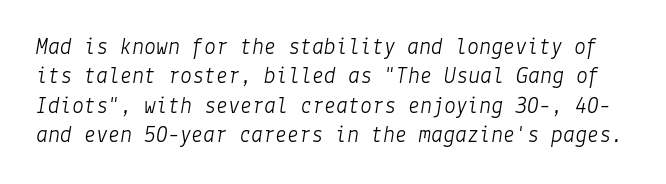
Honestly, there is no underline to notice here at all. This rendering leaves character spacing at its baseline value. The weight would be labelled regular, book, light, or lighter still. A typesetter would mark this as italic.
